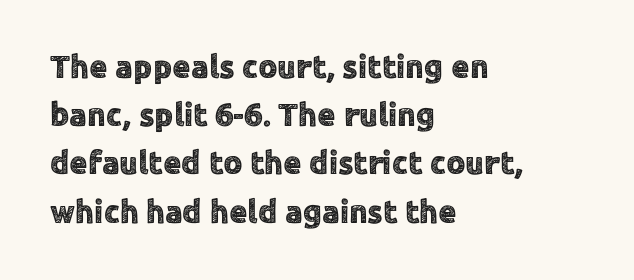
The baseline area is clear. The rendering anchors every line to the left-hand side. In terms of posture, this sample is upright. The rows are spaced the way most documents space them.
